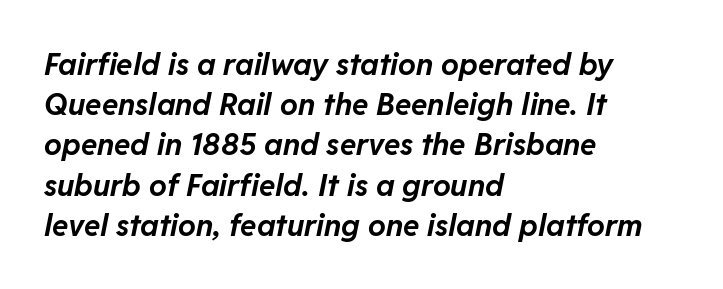
The image shows 30 px bold type, italic (leaning right); set left-aligned, normal line spacing (1.34x), normal letter spacing, not underlined; low stroke contrast and a medium x-height.
